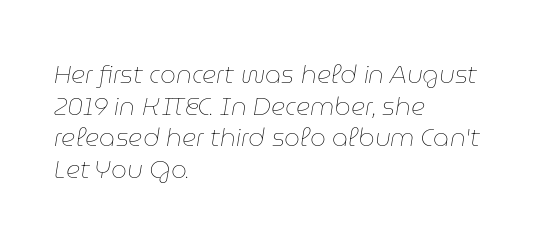
The passage shown is not underscored anywhere. The lines sit at an ordinary, default distance from one another. Heft: none added — not bold. There is no visible air inserted between adjacent glyphs.
